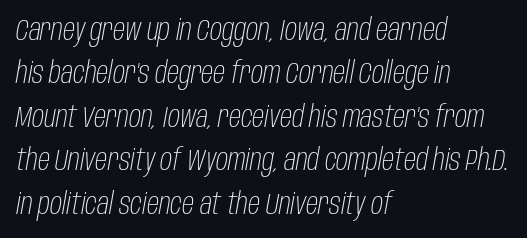
Compared with ordinary roman type, these characters are visibly tilted. The rendering uses natural spacing where letterforms have individual widths. Reading down the column, the eye jumps a familiar distance to each next line. The font is comparable to plain body text, perhaps lighter.
